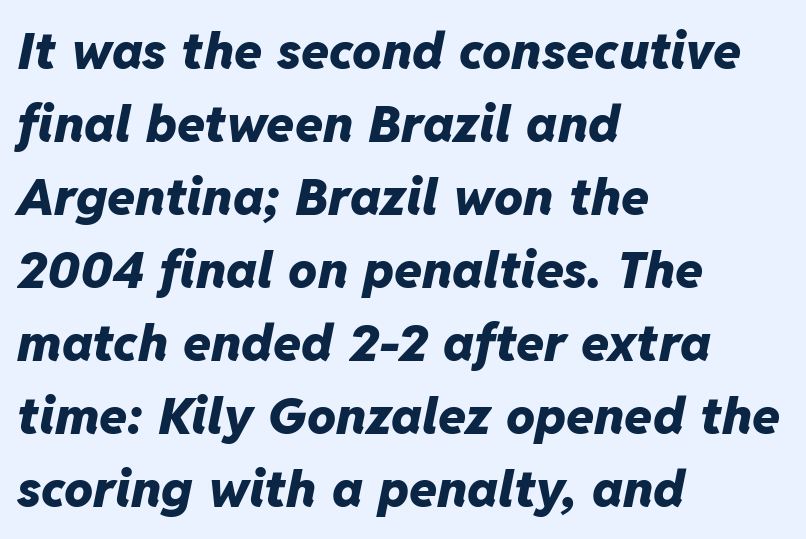
The image shows 51 px heavy type, italic (leaning right); set left-aligned, normal line spacing (1.43x), normal letter spacing, not underlined; low stroke contrast and a medium x-height.
